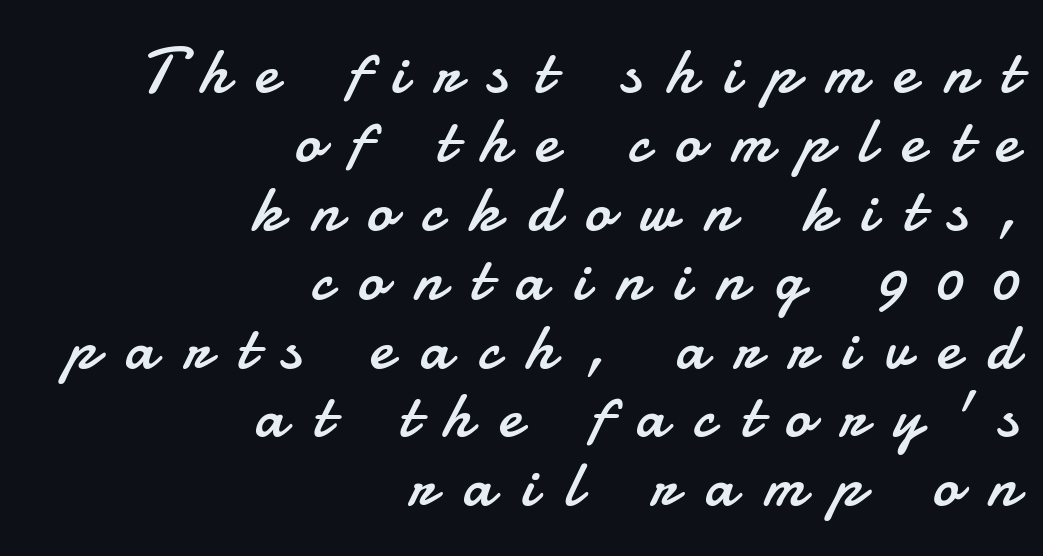
{"serif": "no", "bold": "no", "weight": "regular", "width": "normal", "stroke_contrast": "low", "x_height": "small", "monospaced": "no", "underline": "no", "align": "right", "line_spacing": "tight", "line_spacing_ratio": 1.06, "letter_spacing": "wide", "letter_spacing_em": 0.42, "glyph_px": 65}
